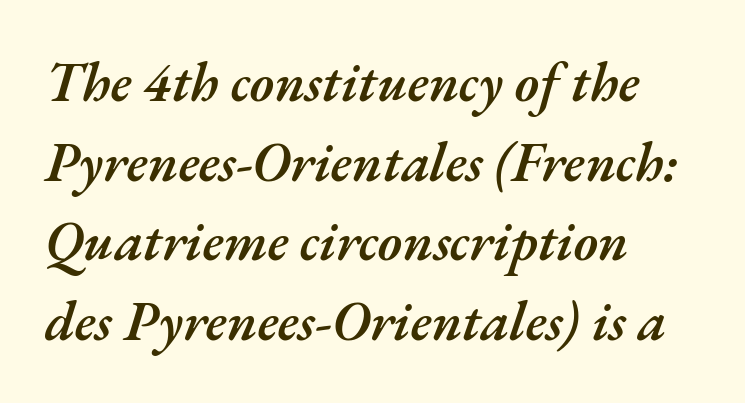
The image shows 55 px semibold type, italic (leaning right); set left-aligned, normal line spacing (1.45x), normal letter spacing, not underlined; medium stroke contrast and a small x-height.
